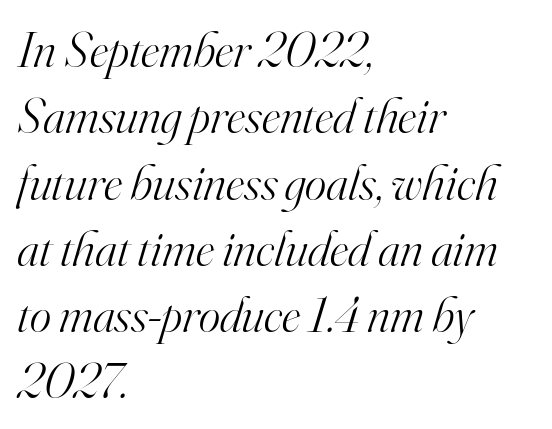
The image shows 51 px light serif type, italic (leaning right); set left-aligned, normal line spacing (1.3x), normal letter spacing, not underlined; high stroke contrast and a small x-height.
